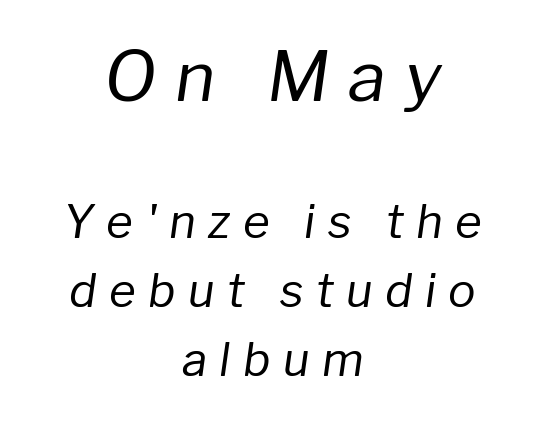
Q: Is the text bold? A: No.
Q: Is the text italic (slanted)? A: Yes, it leans right by about 8 degrees.
Q: Is the text underlined? A: No.
Q: How is the paragraph aligned? A: Centered.
Q: Is the spacing between letters normal or unusually wide? A: Unusually wide.
Q: Is the spacing between lines tight, normal or loose? A: Normal.
Q: Which block of text is set in a larger size, the first (top) or the second (bottom)? A: The first (top) one.
Q: Width (condensed, normal, or wide)? A: Normal.
Q: Stroke contrast? A: Low.
Q: x-height? A: Medium.
Q: Monospaced? A: No.
